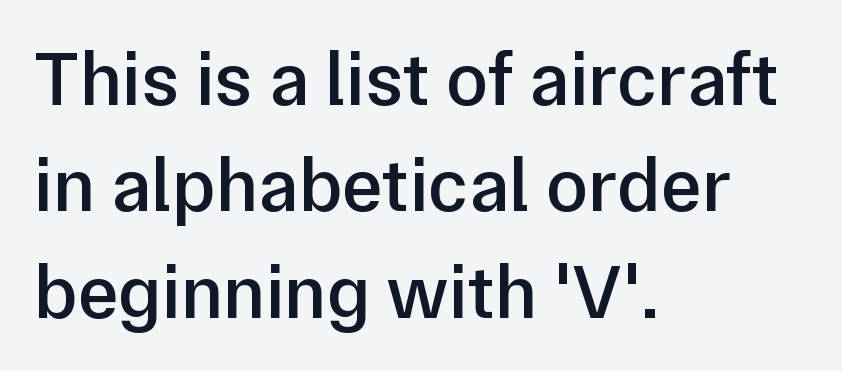
Do the characters align in a grid? No, the font is proportional. Decoration check: the copy has no underline. The paragraph shown leans on its left margin. This sample uses an upright cut, with every glyph sitting square on the baseline. The face used here is a semibold: visibly heavier than regular, lighter than bold.
